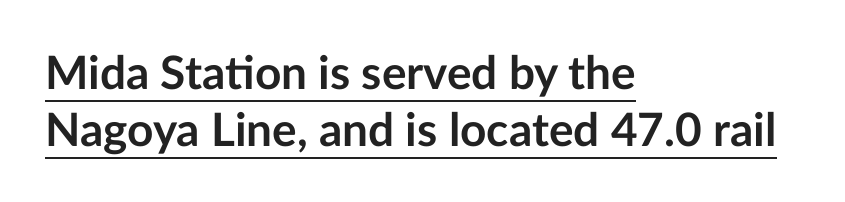
Q: Is the text bold? A: Yes.
Q: Is the text italic (slanted)? A: No, it is upright.
Q: Is the typeface a serif or a sans-serif typeface? A: Sans-serif.
Q: Is the text underlined? A: Yes.
Q: How is the paragraph aligned? A: Left-aligned.
Q: Is the spacing between letters normal or unusually wide? A: Normal.
Q: Width (condensed, normal, or wide)? A: Normal.
Q: Stroke contrast? A: Low.
Q: x-height? A: Medium.
Q: Monospaced? A: No.
